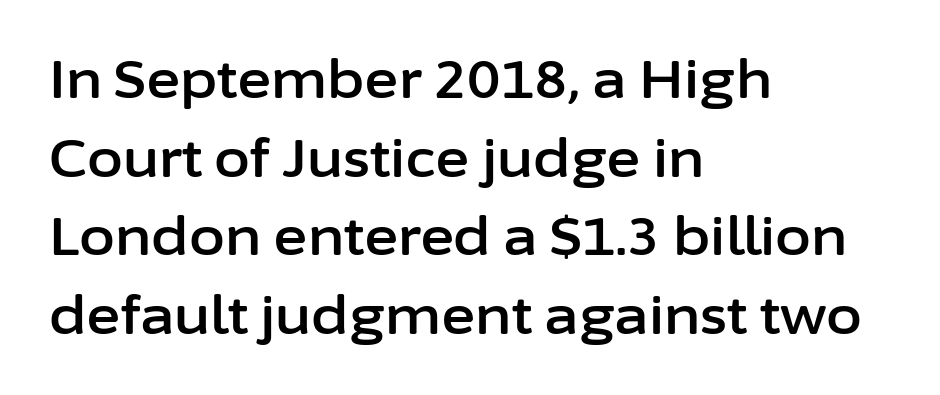
{"serif": "no", "italic": "no", "width": "normal", "stroke_contrast": "low", "x_height": "medium", "monospaced": "no", "underline": "no", "align": "left", "line_spacing": "normal", "line_spacing_ratio": 1.51, "letter_spacing": "normal", "letter_spacing_em": 0.0, "glyph_px": 52}
